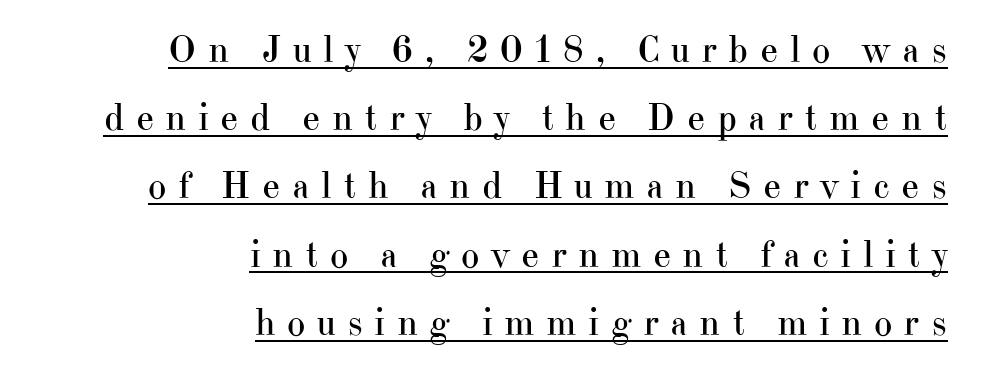
{"serif": "yes", "italic": "no", "bold": "no", "weight": "regular", "width": "normal", "stroke_contrast": "high", "x_height": "small", "monospaced": "no", "underline": "yes", "align": "right", "line_spacing_ratio": 1.75, "letter_spacing": "wide", "letter_spacing_em": 0.29, "glyph_px": 39}
